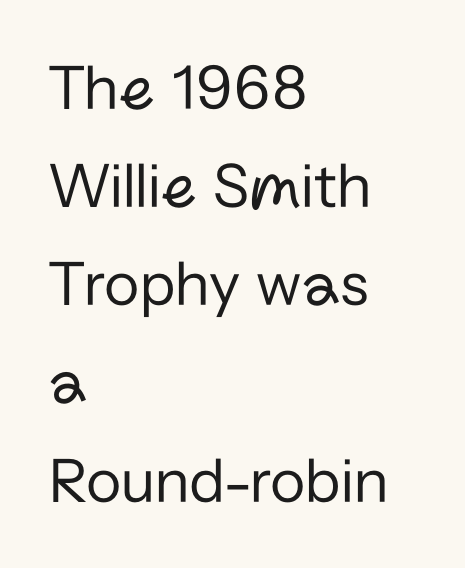
The image shows 65 px regular-weight sans-serif type, upright; set left-aligned, normal line spacing (1.51x), normal letter spacing, not underlined; low stroke contrast and a medium x-height.
